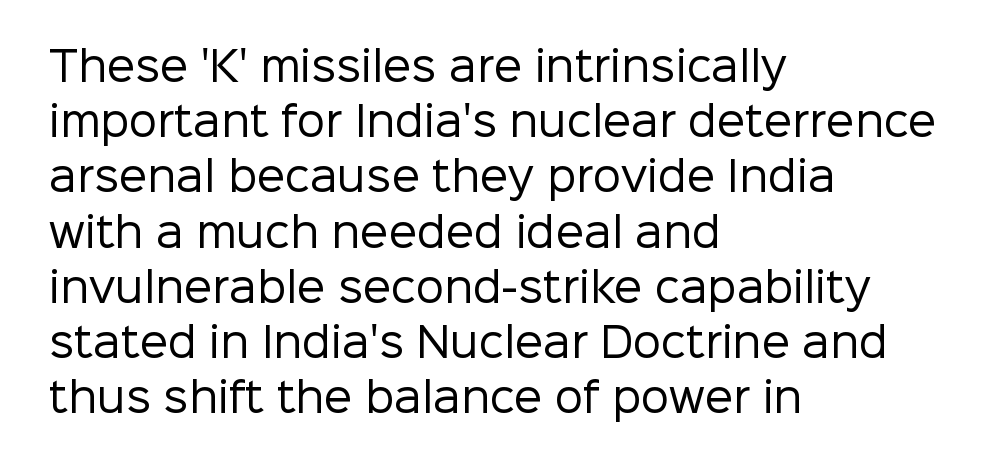
On a weight scale, this lands at 450 or below. Examine the stroke ends and you'll find no serifs. These lines are rendered in a variable-pitch font. Underline: absent.
